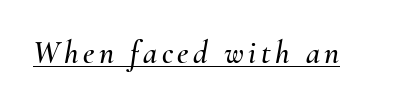
{"italic": "yes", "lean": "right", "slant_degrees": 10, "width": "normal", "stroke_contrast": "medium", "x_height": "small", "monospaced": "no", "underline": "yes", "glyph_px": 32}
